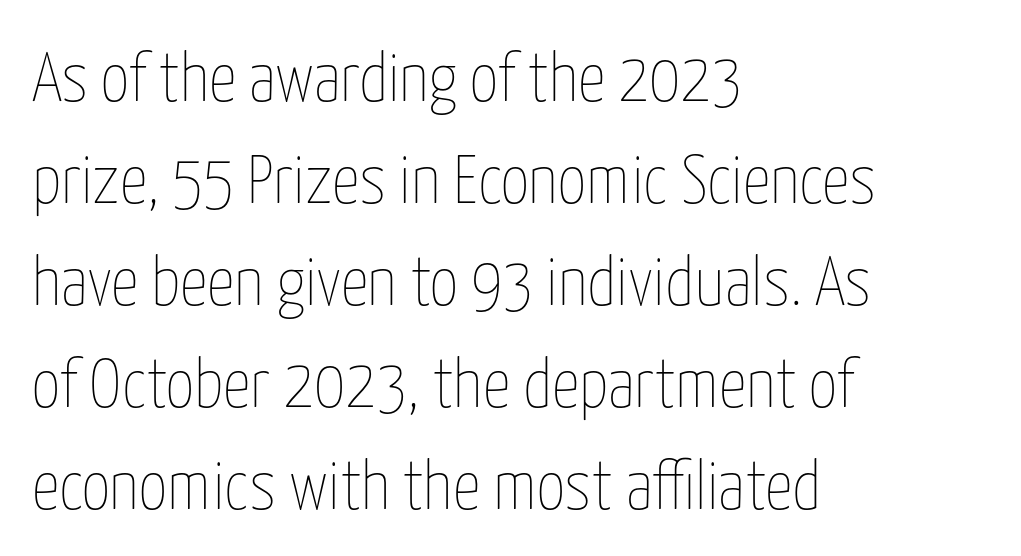
This is roman type, the default non-slanted kind. Standard letterfit; no display-style spreading of the glyphs. Think of a printed novel: that variable character pitch is what you see here. These lines stack with their left ends in a neat column. Each stroke keeps to a modest, everyday thickness or less.
